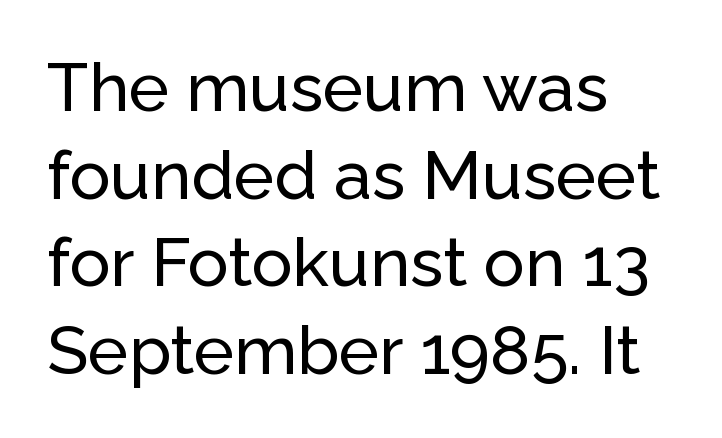
{"serif": "no", "italic": "no", "width": "normal", "stroke_contrast": "low", "x_height": "medium", "monospaced": "no", "underline": "no", "align": "left", "line_spacing": "normal", "line_spacing_ratio": 1.29, "letter_spacing": "normal", "letter_spacing_em": 0.0, "glyph_px": 68}
